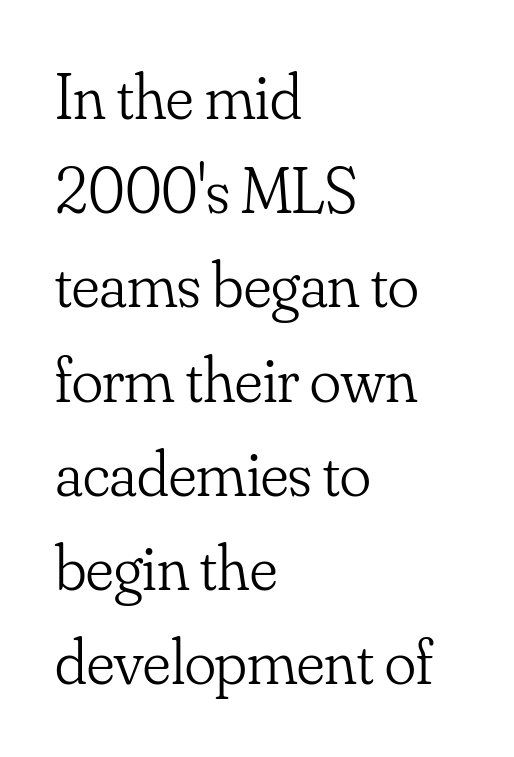
The lines sit at an ordinary, default distance from one another. The ragged edge is on the right, which tells us the setting is flush left. Stems and bowls with no extra thickness — not bold. Glyph-to-glyph distance matches everyday printed text.
